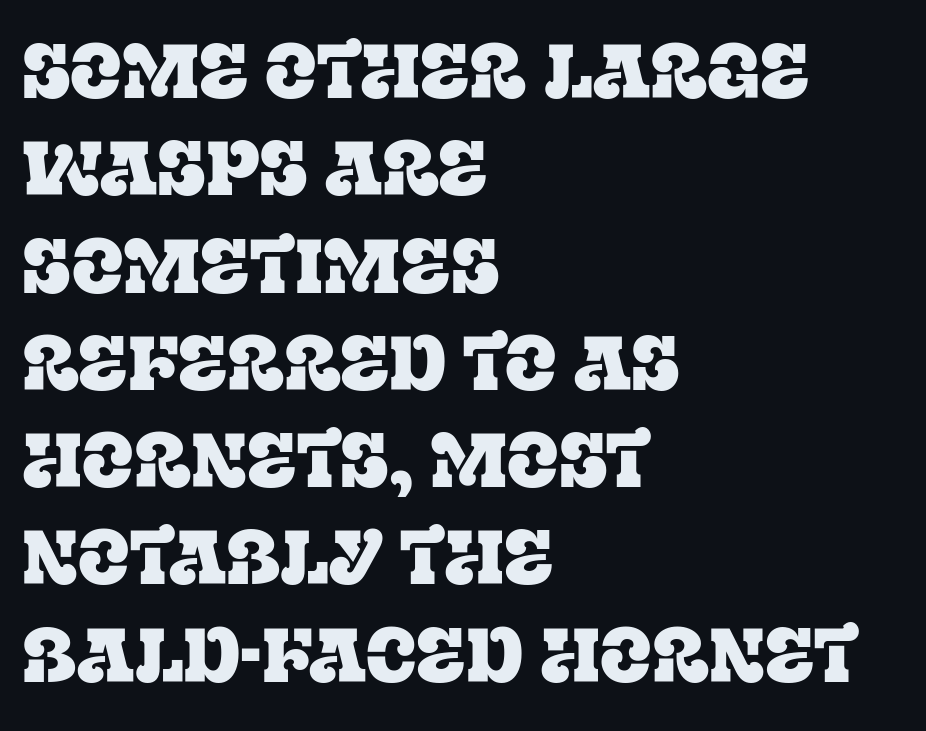
Quick note: not italic, upright. The foot of each line stays bare and open. A typesetter would call this proportional, since set widths differ per character. Inter-character spacing is left at the font's built-in metrics. Notice how descenders clear the ascenders below comfortably — that's standard leading.
